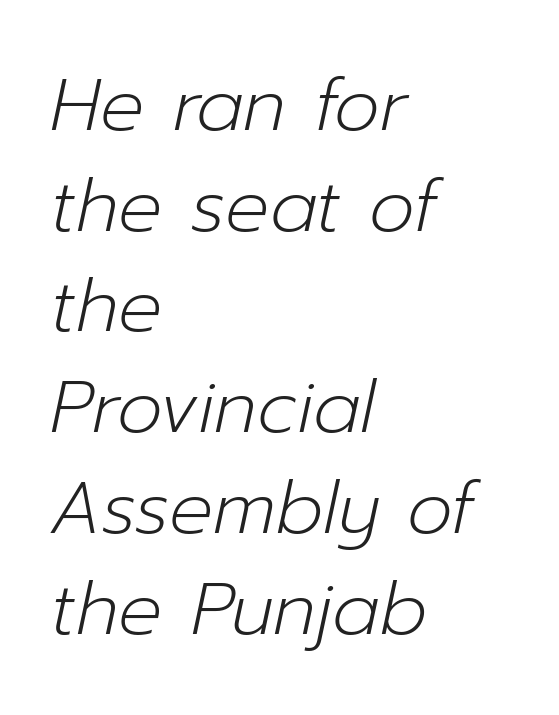
The image shows 73 px light type, italic (leaning right); set left-aligned, normal line spacing (1.38x), normal letter spacing, not underlined; low stroke contrast and a medium x-height.
